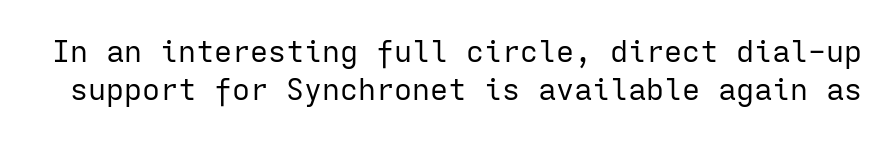
Q: Is the text bold? A: No.
Q: Is the text italic (slanted)? A: No, it is upright.
Q: Is the typeface a serif or a sans-serif typeface? A: Sans-serif.
Q: Is the text underlined? A: No.
Q: Is the spacing between letters normal or unusually wide? A: Normal.
Q: Is the spacing between lines tight, normal or loose? A: Normal.
Q: Width (condensed, normal, or wide)? A: Normal.
Q: Stroke contrast? A: Low.
Q: x-height? A: Medium.
Q: Monospaced? A: Yes.
